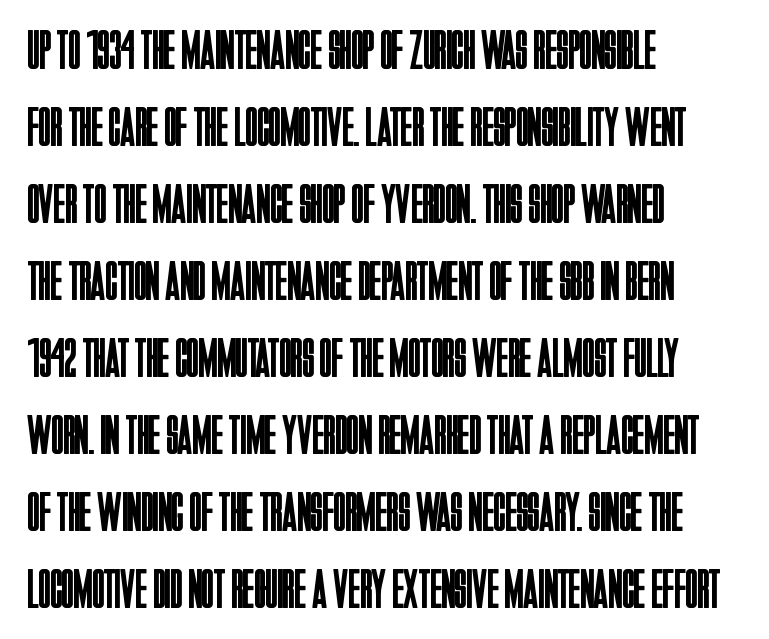
The image shows 55 px regular-weight, condensed sans-serif type, upright; set left-aligned, normal line spacing (1.4x), normal letter spacing, not underlined; low stroke contrast and a large x-height.
